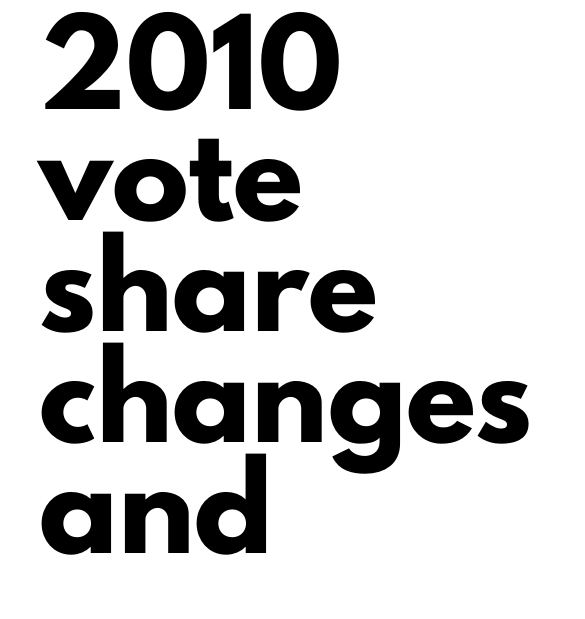
You could not count columns in this text — the font is proportionally spaced. Posture: upright roman. Teacher's note: observe the even left margin — that is flush-left alignment. The block of text has a typical density, with ordinary space between rows.
